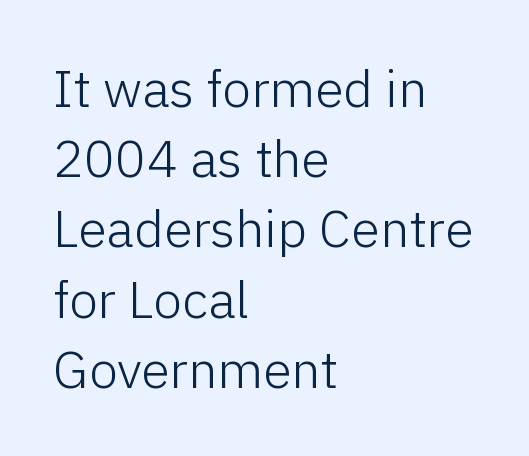
The image shows 52 px light sans-serif type, upright; set left-aligned, normal line spacing (1.35x), normal letter spacing, not underlined; low stroke contrast and a medium x-height.
